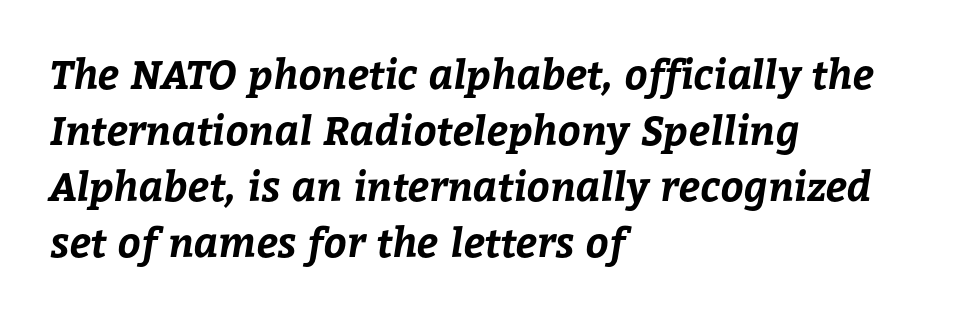
{"bold": "yes", "weight": "bold", "width": "normal", "stroke_contrast": "low", "x_height": "medium", "monospaced": "no", "underline": "no", "align": "left", "line_spacing": "normal", "line_spacing_ratio": 1.4, "letter_spacing": "normal", "letter_spacing_em": 0.0, "glyph_px": 40}
